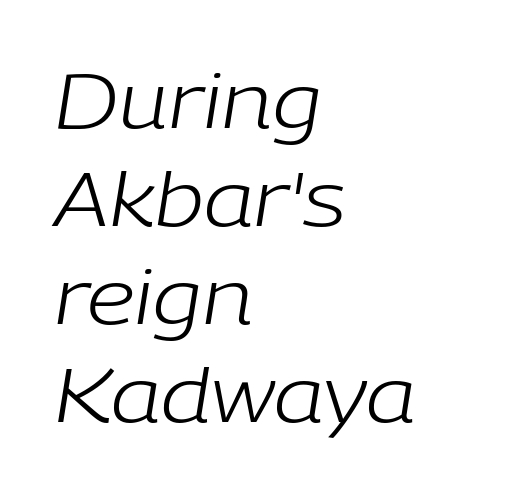
The image shows 76 px light type, italic (leaning right); set left-aligned, normal line spacing (1.29x), normal letter spacing, not underlined; low stroke contrast and a medium x-height.
